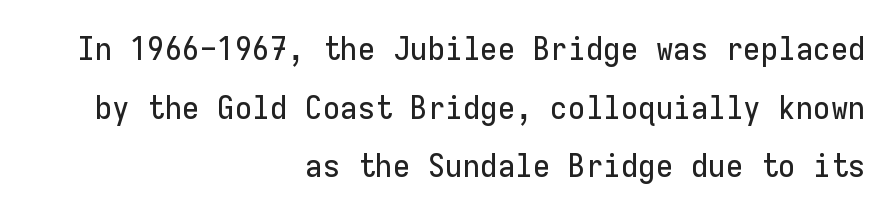
{"serif": "no", "italic": "no", "width": "normal", "stroke_contrast": "low", "x_height": "medium", "monospaced": "yes", "underline": "no", "align": "right", "line_spacing_ratio": 1.83, "letter_spacing": "normal", "letter_spacing_em": 0.0, "glyph_px": 32}
